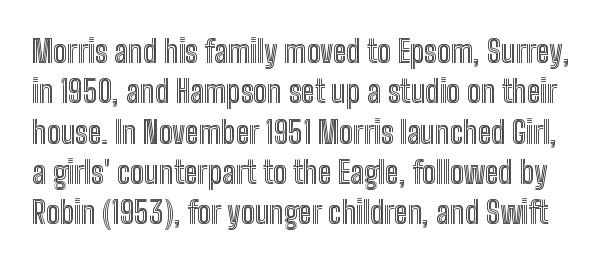
{"italic": "no", "width": "condensed", "x_height": "medium", "monospaced": "no", "underline": "no", "line_spacing": "normal", "line_spacing_ratio": 1.3, "letter_spacing": "normal", "letter_spacing_em": 0.0, "glyph_px": 31}
